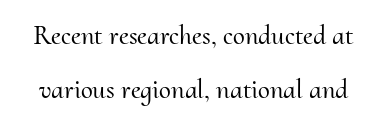
{"italic": "no", "underline": "no", "line_spacing": "loose", "line_spacing_ratio": 2.0, "letter_spacing": "normal", "letter_spacing_em": 0.0, "glyph_px": 27}
